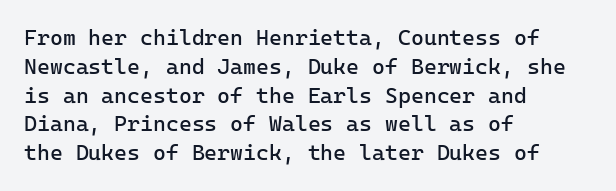
{"italic": "no", "bold": "no", "underline": "no", "align": "left", "line_spacing": "normal", "line_spacing_ratio": 1.31, "letter_spacing": "normal", "letter_spacing_em": 0.0, "glyph_px": 22}
